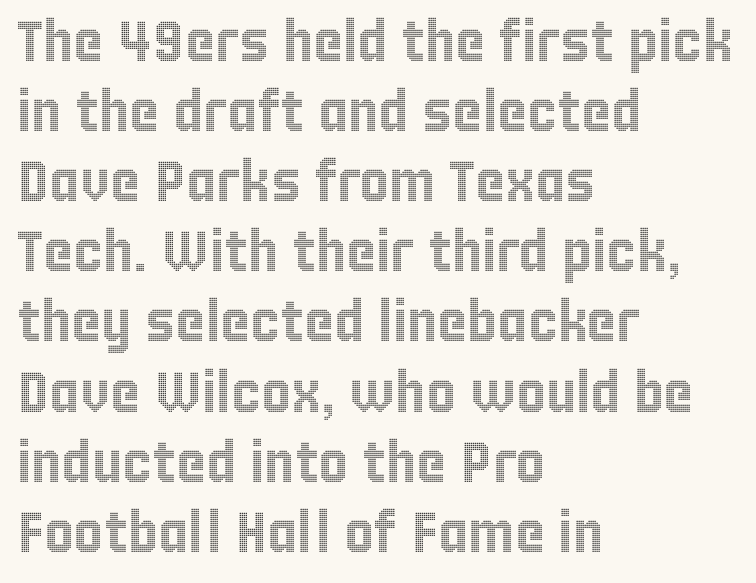
The image shows 57 px condensed type, upright; set left-aligned, line spacing 1.23x, normal letter spacing, not underlined; a large x-height.
